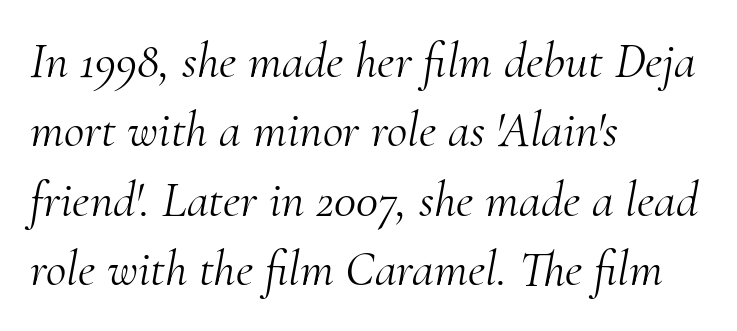
Q: Is the text bold? A: No.
Q: Is the text italic (slanted)? A: Yes, it leans right by about 10 degrees.
Q: Is the typeface a serif or a sans-serif typeface? A: Serif.
Q: Is the text underlined? A: No.
Q: How is the paragraph aligned? A: Left-aligned.
Q: Is the spacing between letters normal or unusually wide? A: Normal.
Q: Is the spacing between lines tight, normal or loose? A: Normal.
Q: Width (condensed, normal, or wide)? A: Normal.
Q: Stroke contrast? A: Medium.
Q: x-height? A: Small.
Q: Monospaced? A: No.
